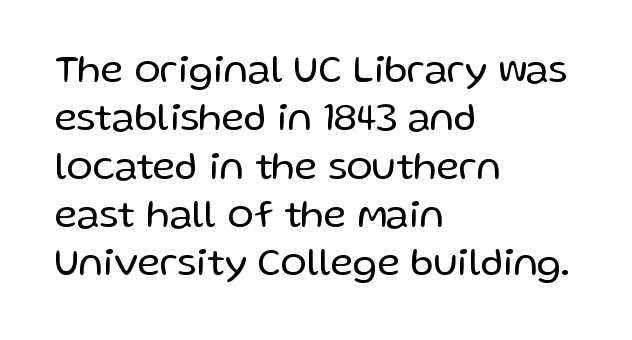
{"serif": "no", "italic": "no", "bold": "no", "weight": "regular", "width": "normal", "stroke_contrast": "low", "x_height": "medium", "monospaced": "no", "underline": "no", "align": "left", "line_spacing_ratio": 1.24, "letter_spacing": "normal", "letter_spacing_em": 0.0, "glyph_px": 39}
